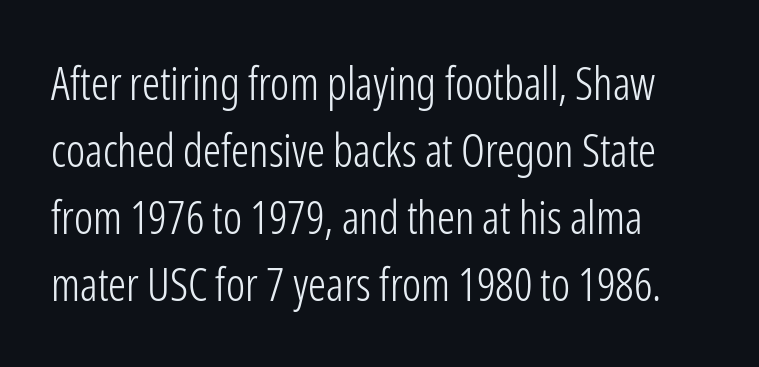
The image shows 45 px light, condensed sans-serif type, upright; set left-aligned, normal line spacing (1.49x), normal letter spacing, not underlined; low stroke contrast and a medium x-height.
